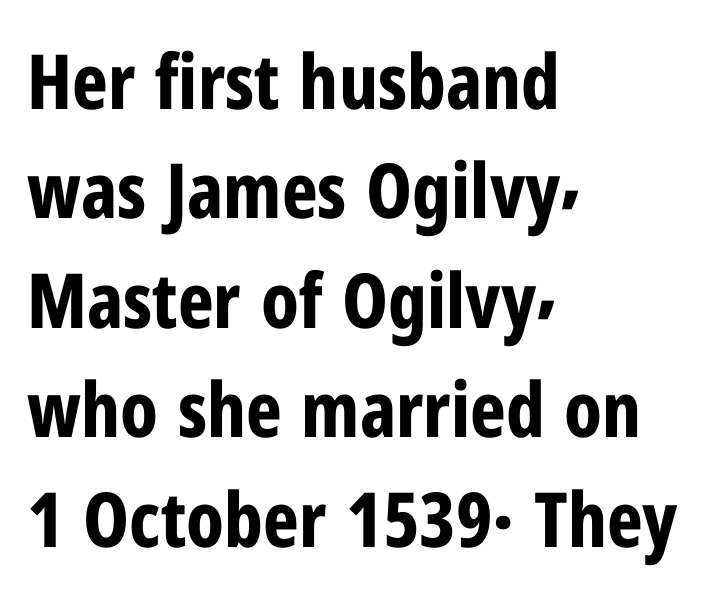
Q: Is the text bold? A: Yes.
Q: Is the text italic (slanted)? A: No, it is upright.
Q: Is the typeface a serif or a sans-serif typeface? A: Sans-serif.
Q: Is the text underlined? A: No.
Q: How is the paragraph aligned? A: Left-aligned.
Q: Is the spacing between letters normal or unusually wide? A: Normal.
Q: Is the spacing between lines tight, normal or loose? A: Normal.
Q: Width (condensed, normal, or wide)? A: Condensed.
Q: Stroke contrast? A: Low.
Q: x-height? A: Medium.
Q: Monospaced? A: No.
